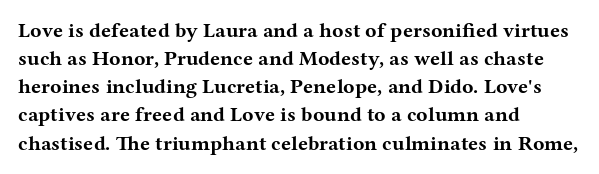
Anything drawn beneath the words? Only blank space. Evenly set lines give the paragraph a standard silhouette. In CSS terms this would be text-align: left. The font's upright variant was chosen for this text. Strokes here are thick enough to call this a true bold.
